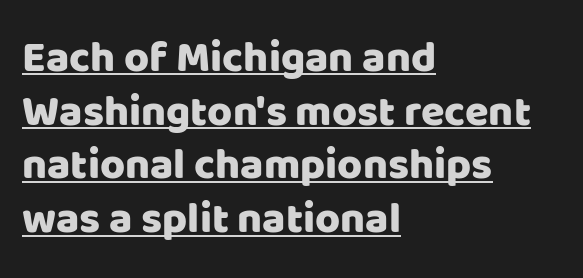
The image shows 43 px sans-serif type, upright; set left-aligned, normal line spacing (1.25x), normal letter spacing, underlined; low stroke contrast and a large x-height.
